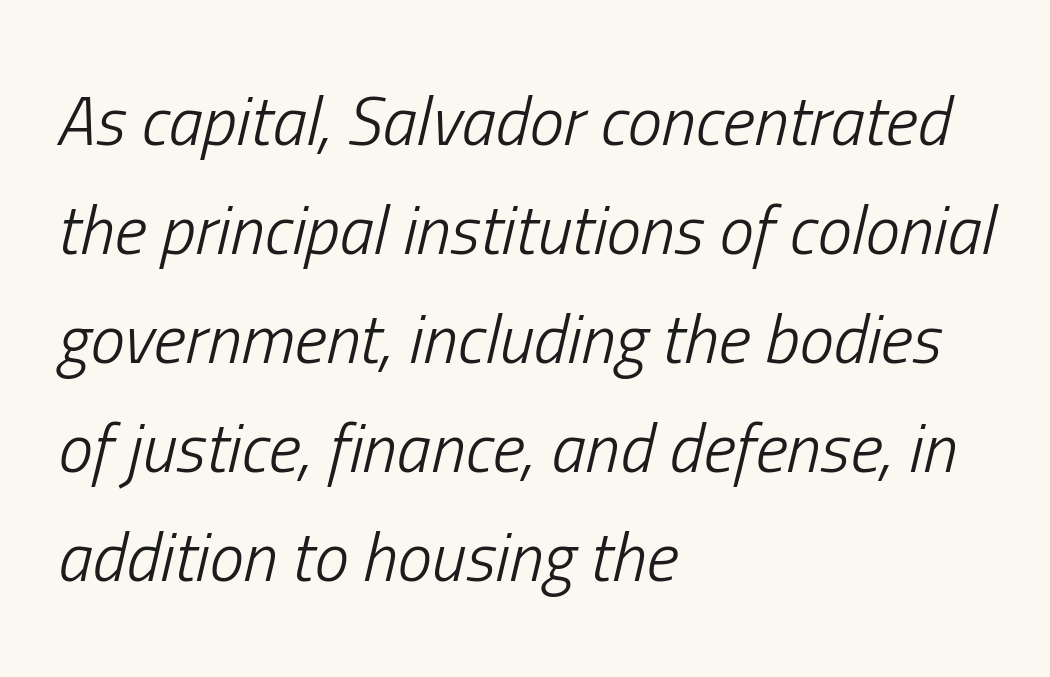
Tracking value appears to be zero — textbook default spacing. Short and long lines alike share a common starting point at left. The string is rendered with underlining switched off. Proportional: the letters do not fall into vertical columns. This reads as an unemphasized weight, regular at the heaviest. Baseline-to-baseline distance is the conventional proportion of letter height.
